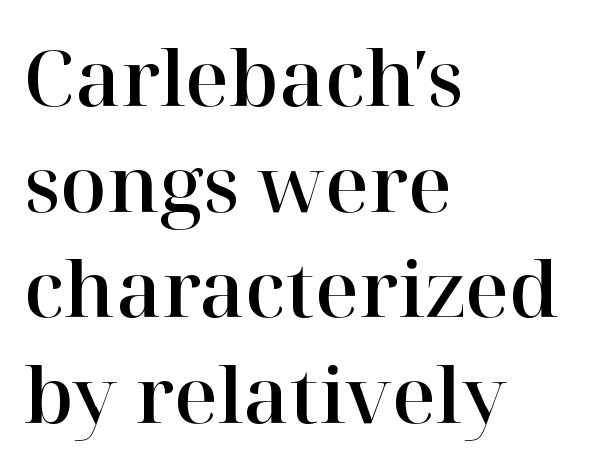
Q: Is the text italic (slanted)? A: No, it is upright.
Q: Is the typeface a serif or a sans-serif typeface? A: Serif.
Q: Is the text underlined? A: No.
Q: How is the paragraph aligned? A: Left-aligned.
Q: Is the spacing between letters normal or unusually wide? A: Normal.
Q: Is the spacing between lines tight, normal or loose? A: Normal.
Q: Width (condensed, normal, or wide)? A: Normal.
Q: Stroke contrast? A: High.
Q: x-height? A: Medium.
Q: Monospaced? A: No.
